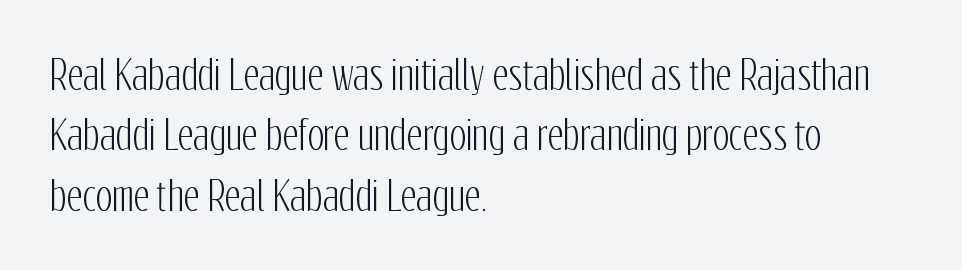
Q: Is the text italic (slanted)? A: No, it is upright.
Q: Is the typeface a serif or a sans-serif typeface? A: Sans-serif.
Q: Is the text underlined? A: No.
Q: How is the paragraph aligned? A: Left-aligned.
Q: Is the spacing between letters normal or unusually wide? A: Normal.
Q: Is the spacing between lines tight, normal or loose? A: Normal.
Q: Width (condensed, normal, or wide)? A: Condensed.
Q: Stroke contrast? A: Low.
Q: x-height? A: Medium.
Q: Monospaced? A: No.
